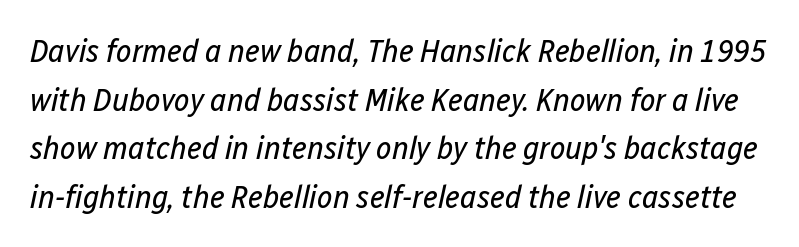
{"italic": "yes", "lean": "right", "slant_degrees": 12, "bold": "no", "weight": "regular", "width": "condensed", "stroke_contrast": "low", "x_height": "medium", "monospaced": "no", "underline": "no", "line_spacing": "normal", "line_spacing_ratio": 1.47, "letter_spacing": "normal", "letter_spacing_em": 0.0, "glyph_px": 33}
